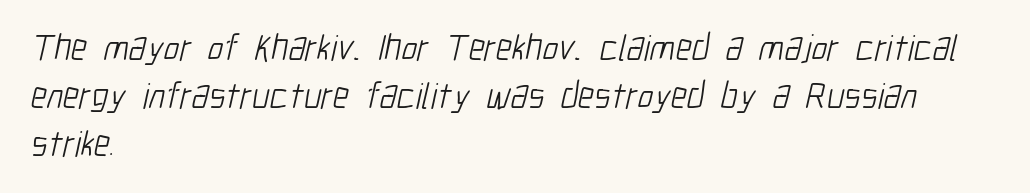
{"serif": "no", "bold": "no", "weight": "light", "width": "condensed", "stroke_contrast": "low", "x_height": "medium", "monospaced": "no", "underline": "no", "align": "left", "line_spacing": "normal", "line_spacing_ratio": 1.3, "letter_spacing": "normal", "letter_spacing_em": 0.0, "glyph_px": 37}
